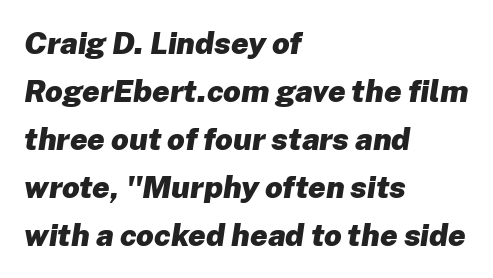
Q: Is the text bold? A: Yes.
Q: Is the text italic (slanted)? A: Yes, it leans right by about 8 degrees.
Q: Is the text underlined? A: No.
Q: How is the paragraph aligned? A: Left-aligned.
Q: Is the spacing between letters normal or unusually wide? A: Normal.
Q: Is the spacing between lines tight, normal or loose? A: Normal.
Q: Width (condensed, normal, or wide)? A: Normal.
Q: Stroke contrast? A: Low.
Q: x-height? A: Medium.
Q: Monospaced? A: No.
